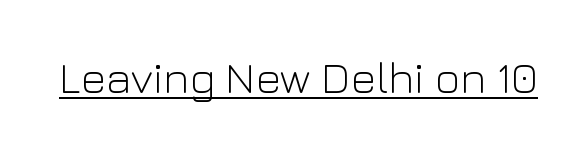
The image shows 44 px light sans-serif type, upright; set normal letter spacing, underlined; low stroke contrast and a medium x-height.
